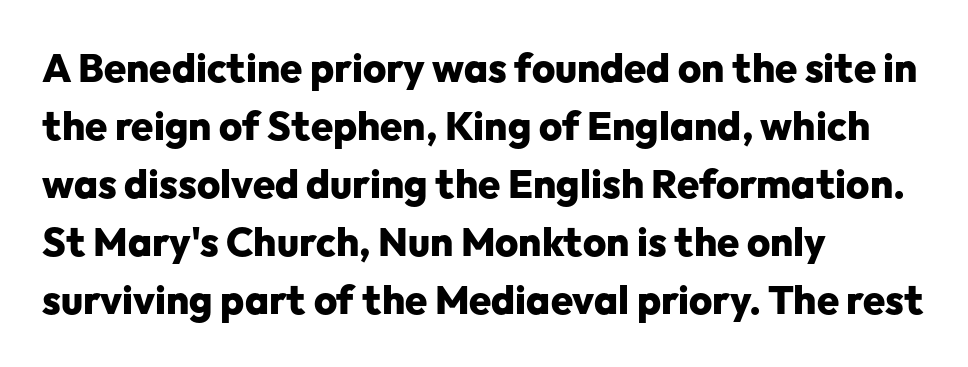
Q: Is the text bold? A: Yes.
Q: Is the text italic (slanted)? A: No, it is upright.
Q: Is the typeface a serif or a sans-serif typeface? A: Sans-serif.
Q: Is the text underlined? A: No.
Q: How is the paragraph aligned? A: Left-aligned.
Q: Is the spacing between letters normal or unusually wide? A: Normal.
Q: Is the spacing between lines tight, normal or loose? A: Normal.
Q: Width (condensed, normal, or wide)? A: Normal.
Q: Stroke contrast? A: Low.
Q: x-height? A: Medium.
Q: Monospaced? A: No.
